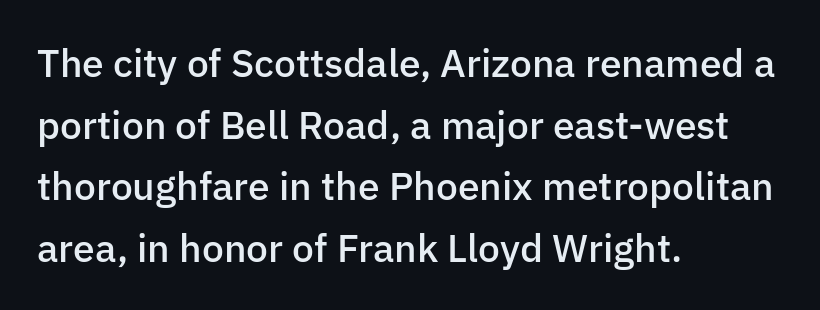
The image shows 39 px semibold sans-serif type, upright; set left-aligned, normal line spacing (1.58x), normal letter spacing, not underlined; low stroke contrast and a medium x-height.
